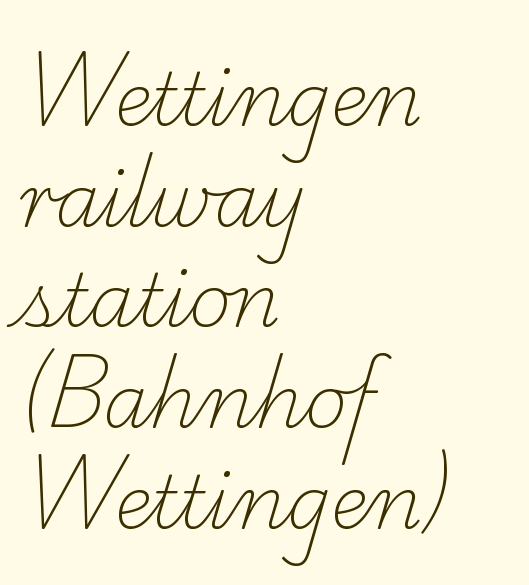
Q: Is the text bold? A: No.
Q: Is the typeface a serif or a sans-serif typeface? A: Serif.
Q: Is the text underlined? A: No.
Q: How is the paragraph aligned? A: Left-aligned.
Q: Is the spacing between letters normal or unusually wide? A: Normal.
Q: Is the spacing between lines tight, normal or loose? A: Normal.
Q: Width (condensed, normal, or wide)? A: Normal.
Q: Stroke contrast? A: Low.
Q: x-height? A: Small.
Q: Monospaced? A: No.
